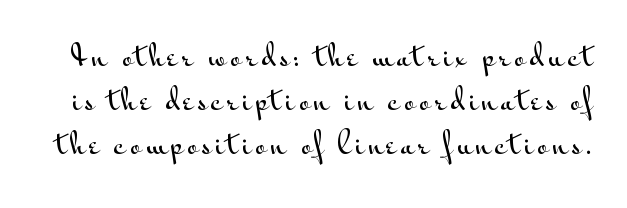
Q: Is the typeface a serif or a sans-serif typeface? A: Sans-serif.
Q: Is the text underlined? A: No.
Q: Is the spacing between lines tight, normal or loose? A: Normal.
Q: Width (condensed, normal, or wide)? A: Wide.
Q: Stroke contrast? A: Medium.
Q: x-height? A: Small.
Q: Monospaced? A: No.
